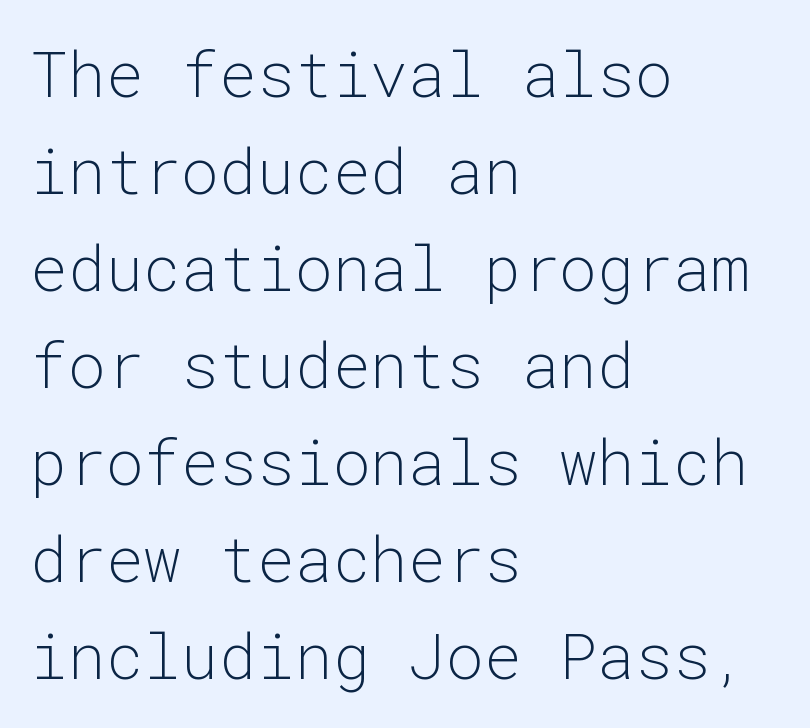
The letters sit at their default tracking, neither squeezed nor spread. This sample has the even, mechanical cadence of fixed-width lettering. Style check: upright. The foot of each line stays bare and open.
